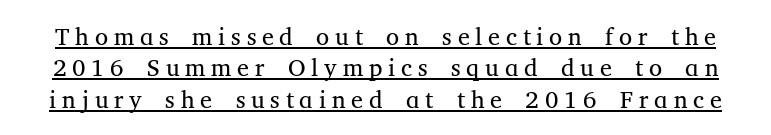
Q: Is the text bold? A: No.
Q: Is the text italic (slanted)? A: No, it is upright.
Q: Is the text underlined? A: Yes.
Q: Is the spacing between letters normal or unusually wide? A: Unusually wide.
Q: Is the spacing between lines tight, normal or loose? A: Normal.
